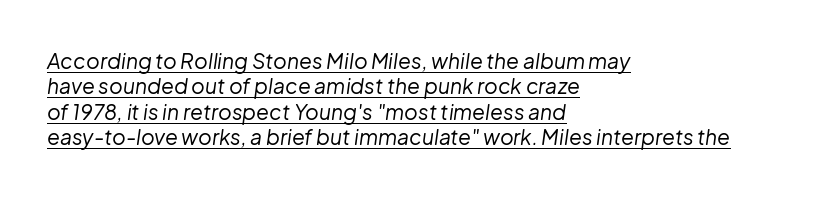
{"italic": "yes", "lean": "right", "slant_degrees": 8, "bold": "no", "underline": "yes", "align": "left", "line_spacing_ratio": 1.21, "letter_spacing": "normal", "letter_spacing_em": 0.0, "glyph_px": 21}
